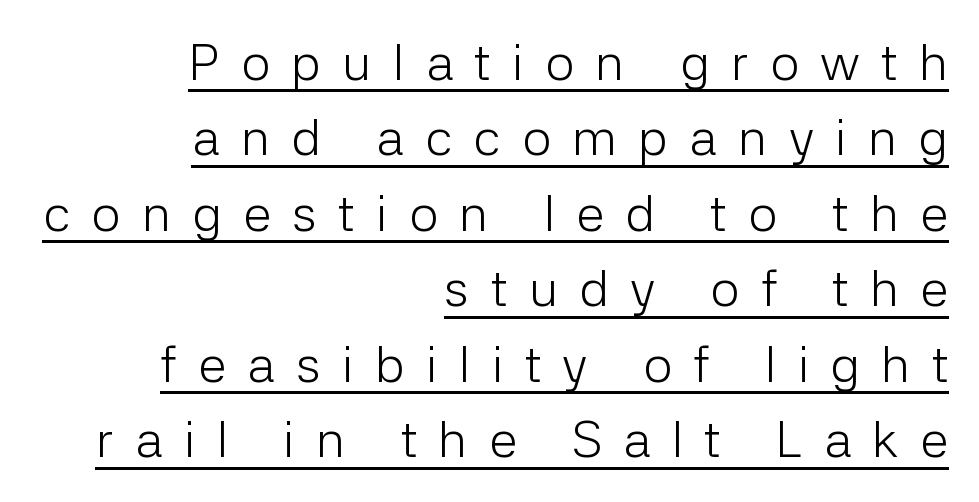
{"serif": "no", "italic": "no", "bold": "no", "weight": "light", "width": "normal", "stroke_contrast": "low", "x_height": "medium", "monospaced": "no", "underline": "yes", "align": "right", "line_spacing": "normal", "line_spacing_ratio": 1.48, "letter_spacing": "wide", "letter_spacing_em": 0.42, "glyph_px": 51}
